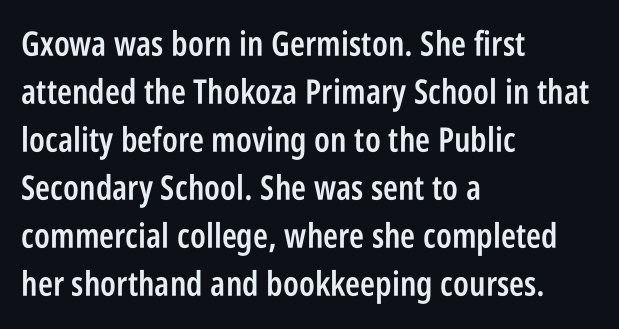
The image shows 34 px semibold, condensed sans-serif type, upright; set left-aligned, normal line spacing (1.41x), normal letter spacing, not underlined; low stroke contrast and a large x-height.
